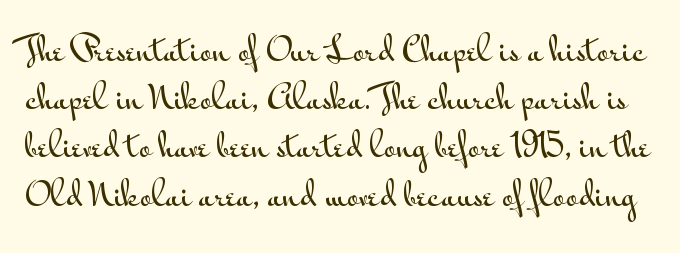
{"serif": "no", "width": "wide", "stroke_contrast": "medium", "x_height": "small", "monospaced": "no", "underline": "no", "line_spacing": "normal", "line_spacing_ratio": 1.46, "letter_spacing": "normal", "letter_spacing_em": 0.0, "glyph_px": 33}
